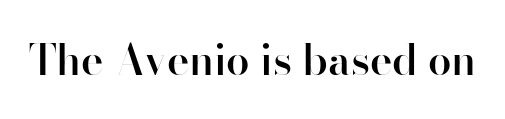
{"serif": "no", "italic": "no", "bold": "semi", "weight": "semibold", "width": "normal", "stroke_contrast": "high", "x_height": "small", "monospaced": "no", "underline": "no", "letter_spacing": "normal", "letter_spacing_em": 0.0, "glyph_px": 42}
